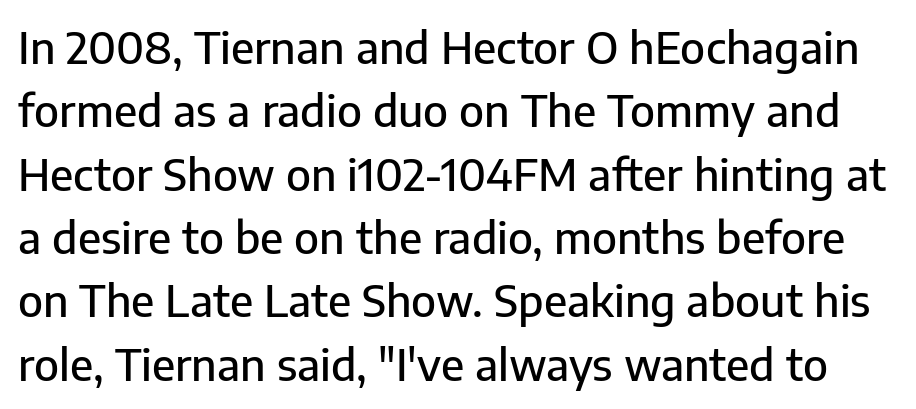
{"serif": "no", "italic": "no", "width": "normal", "stroke_contrast": "low", "x_height": "medium", "monospaced": "no", "underline": "no", "line_spacing": "normal", "line_spacing_ratio": 1.44, "letter_spacing": "normal", "letter_spacing_em": 0.0, "glyph_px": 44}
